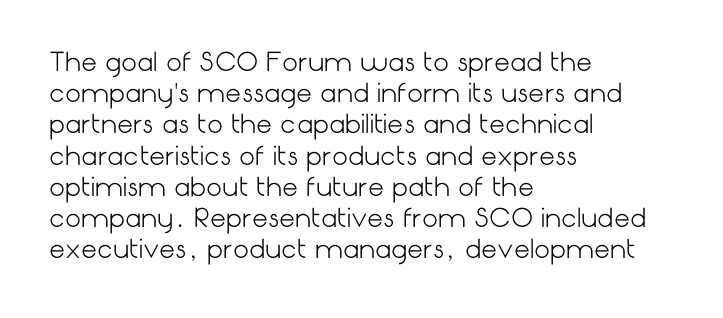
{"italic": "no", "bold": "no", "underline": "no", "align": "left", "line_spacing": "normal", "line_spacing_ratio": 1.25, "letter_spacing": "normal", "letter_spacing_em": 0.0, "glyph_px": 25}
